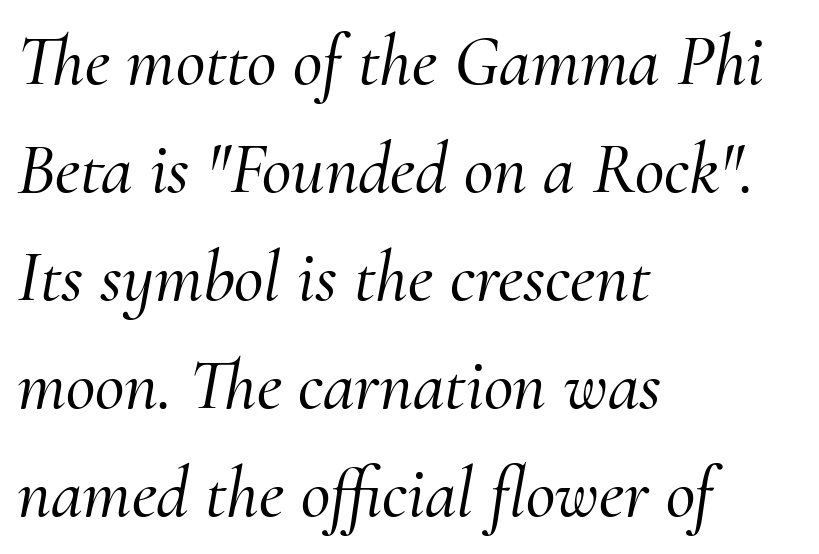
The image shows 72 px serif type, italic (leaning right); set left-aligned, normal line spacing (1.5x), normal letter spacing, not underlined; medium stroke contrast and a small x-height.
